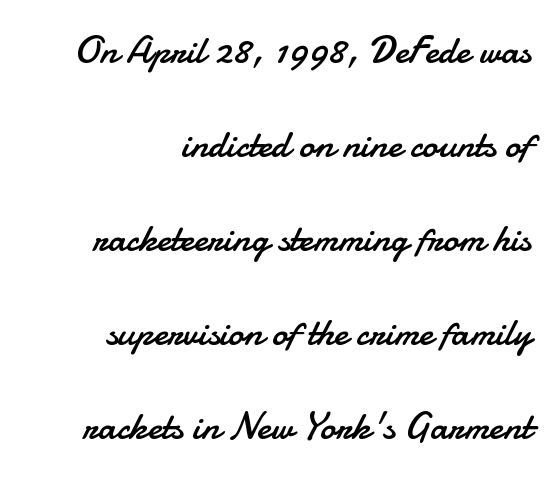
The image shows 39 px regular-weight sans-serif type; set right-aligned, loose line spacing (2.41x), normal letter spacing, not underlined; low stroke contrast and a small x-height.
